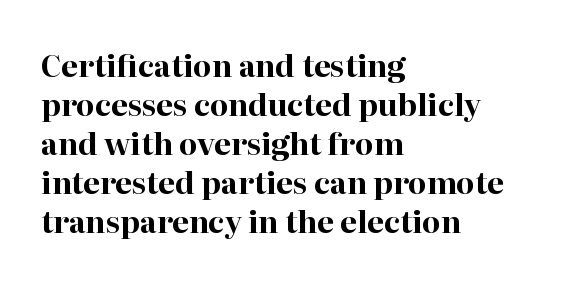
The image shows 30 px bold serif type, upright; set left-aligned, normal line spacing (1.3x), normal letter spacing, not underlined; high stroke contrast and a medium x-height.
